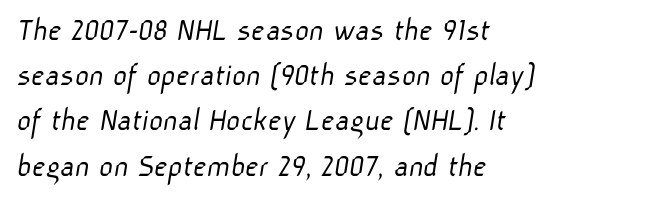
The image shows 34 px light sans-serif type; set left-aligned, normal line spacing (1.33x), normal letter spacing, not underlined; low stroke contrast and a medium x-height.
